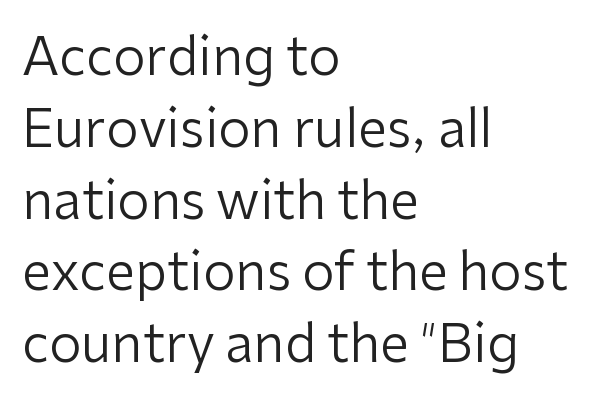
The compositor pushed each line to the left boundary. You can tell it's not italic because the verticals are truly vertical. This rendering features lettering with no underline. One glance says typical: line gaps are just what's usual.
